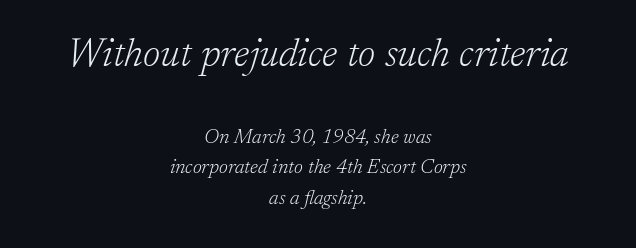
The area under the type is left untouched. The whole block is typeset with a tilt. The face used here is seriffed, in the tradition of book romans. The lines sit at an ordinary, default distance from one another. Looks like regular typesetting: each glyph gets only the width it needs.
